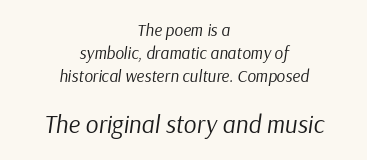
Q: Is the text bold? A: No.
Q: Is the text italic (slanted)? A: Yes, it leans right by about 9 degrees.
Q: Is the text underlined? A: No.
Q: How is the paragraph aligned? A: Centered.
Q: Is the spacing between letters normal or unusually wide? A: Normal.
Q: Is the spacing between lines tight, normal or loose? A: Normal.
Q: Which block of text is set in a larger size, the first (top) or the second (bottom)? A: The second (bottom) one.
